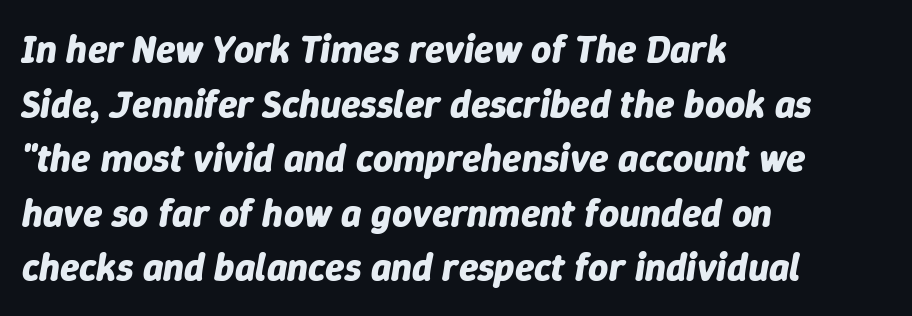
The image shows 39 px bold type, italic (leaning right); set left-aligned, normal line spacing (1.4x), normal letter spacing, not underlined; low stroke contrast and a medium x-height.
